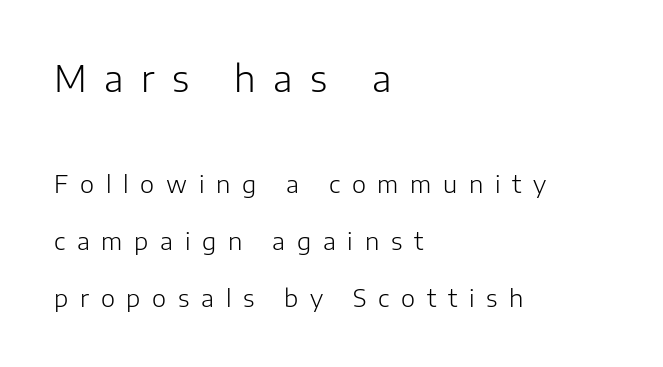
The image shows 36 px light sans-serif type, upright; set left-aligned, loose line spacing (2.37x), unusually wide letter spacing (+0.49 em), not underlined; the first (top) block is 1.5x larger; low stroke contrast and a medium x-height.
